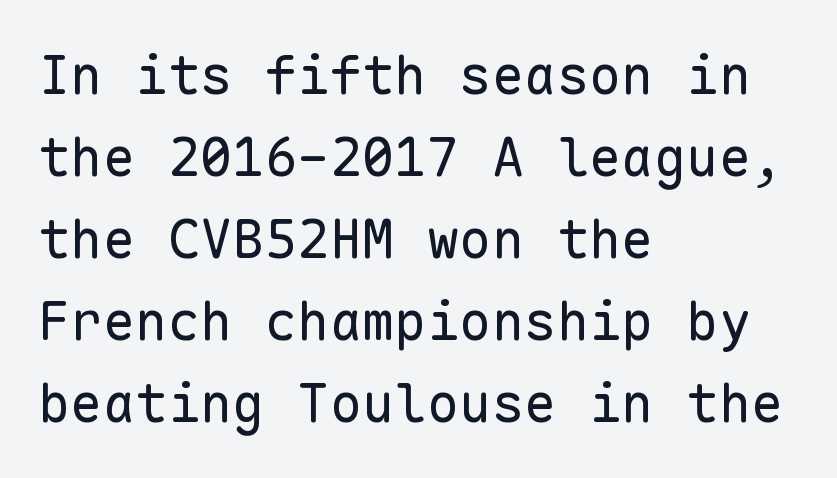
The image shows 54 px regular-weight sans-serif type, upright, monospaced; set left-aligned, normal line spacing (1.52x), normal letter spacing, not underlined; low stroke contrast and a medium x-height.
